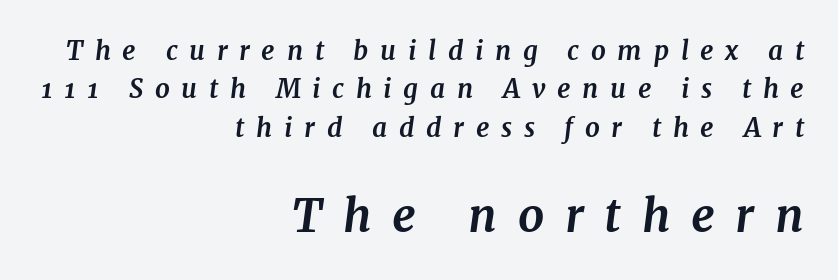
Summary of weight: heavy, a full bold. You could not count columns in this text — the font is proportionally spaced. Only glyphs here, with clear space below each row. Rows of type keep a routine distance in the vertical direction. This rendering uses right alignment, leaving the left contour irregular.
